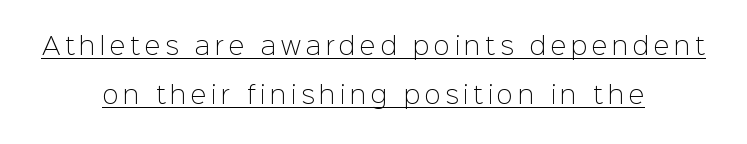
The image shows 24 px text type, upright; set centered, loose line spacing (2.03x), underlined.
